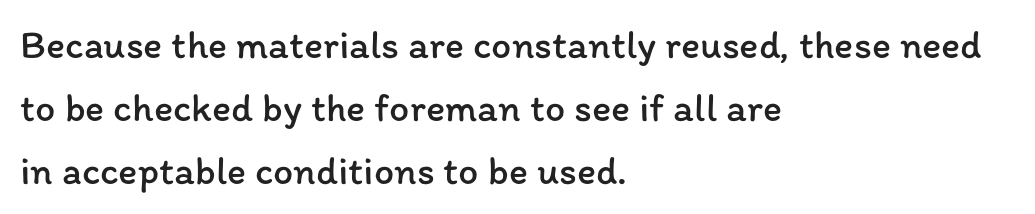
Regarding leading, the lines here are spaced in the standard way. A student would call this left alignment; a typographer would say flush left, rag right. Unmarked baselines from the first word to the last. Stroke mass is kept to a normal reading level or below.
